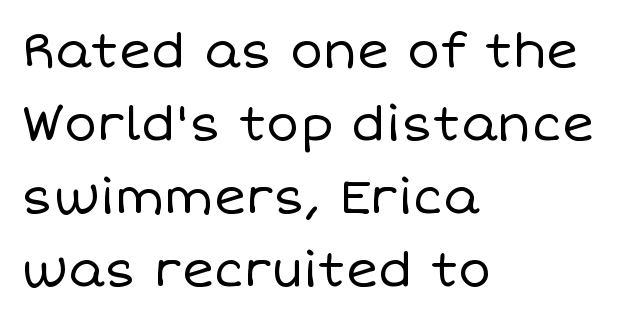
Q: Is the text bold? A: No.
Q: Is the text italic (slanted)? A: No, it is upright.
Q: Is the text underlined? A: No.
Q: How is the paragraph aligned? A: Left-aligned.
Q: Is the spacing between letters normal or unusually wide? A: Normal.
Q: Is the spacing between lines tight, normal or loose? A: Normal.
Q: Width (condensed, normal, or wide)? A: Normal.
Q: Stroke contrast? A: Low.
Q: x-height? A: Large.
Q: Monospaced? A: No.
